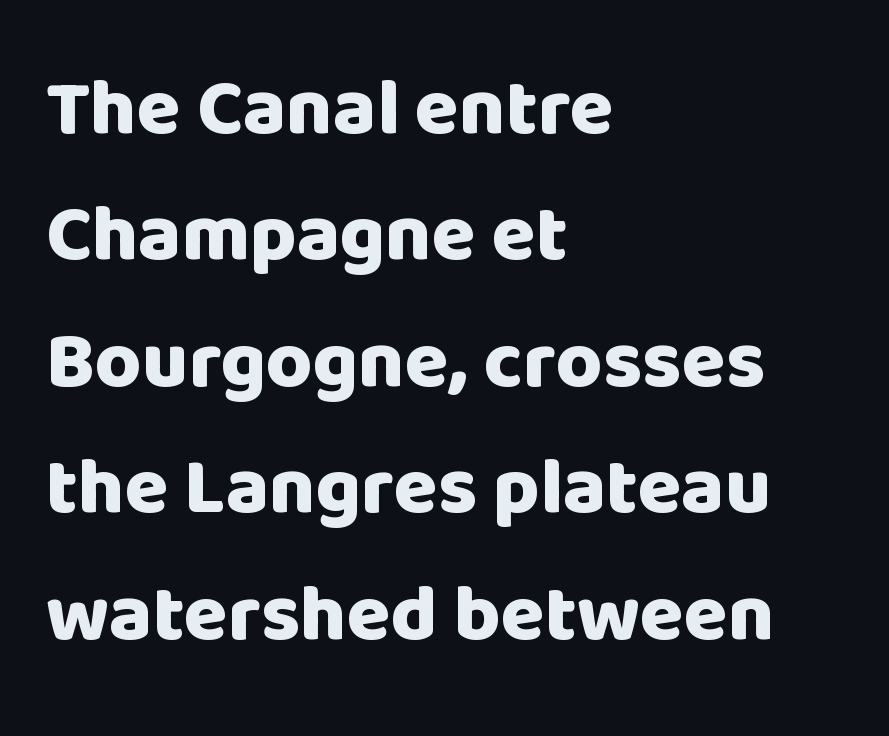
Q: Is the text bold? A: Yes.
Q: Is the text italic (slanted)? A: No, it is upright.
Q: Is the typeface a serif or a sans-serif typeface? A: Sans-serif.
Q: Is the text underlined? A: No.
Q: How is the paragraph aligned? A: Left-aligned.
Q: Is the spacing between letters normal or unusually wide? A: Normal.
Q: Is the spacing between lines tight, normal or loose? A: Normal.
Q: Width (condensed, normal, or wide)? A: Normal.
Q: Stroke contrast? A: Low.
Q: x-height? A: Large.
Q: Monospaced? A: No.
